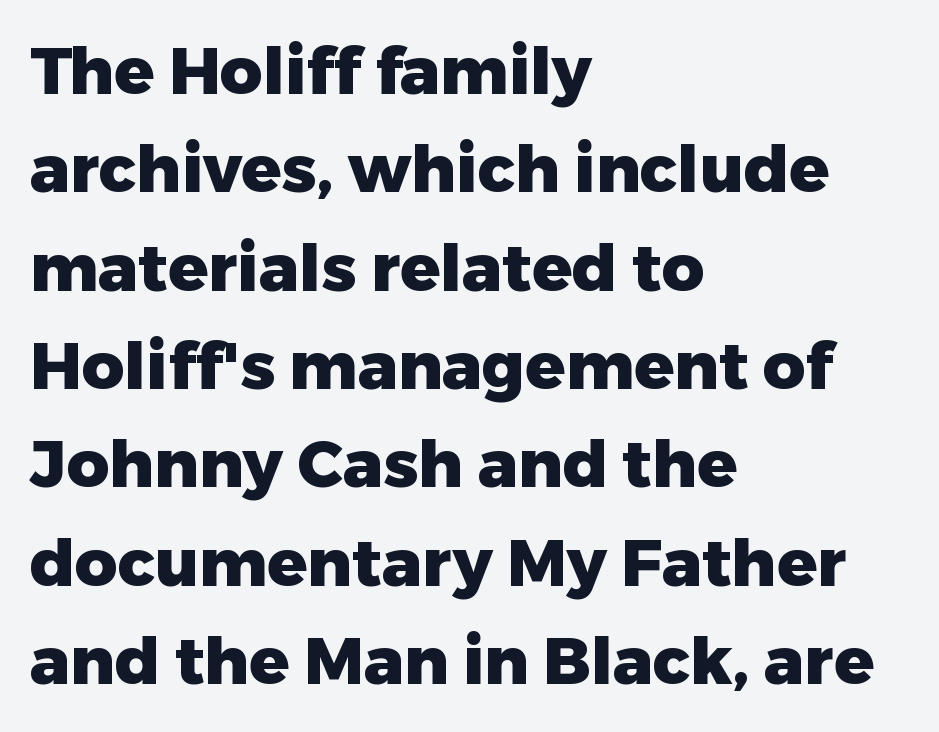
Default kerning and tracking; the words read as compact shapes. The line-height multiplier appears to be the usual default. Check the space under the baseline: it is left empty. Regarding serifs, this sample does without them.
